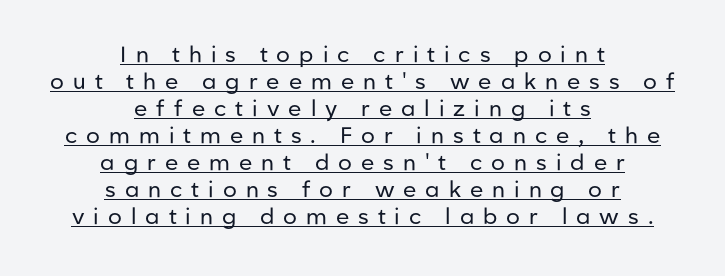
Check the space under the baseline: a stroke is drawn there. What stands out about the letter spacing? Its width — letters are far apart. On a weight scale, this lands at 450 or below. Each line is balanced around a shared central axis. In terms of posture, this sample is upright.
